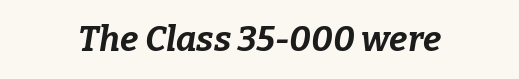
The rendering applies a slant to the glyphs. Descenders hang freely into open space. The face used here has the dense, thick strokes of a bold. Think of a printed novel: that variable character pitch is what you see here. Spacing between characters is what you'd get straight out of the box. Teacher's note: observe the equal gaps on both sides — that is centered alignment.
